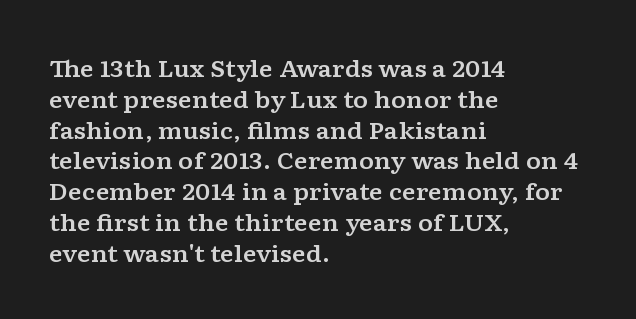
The glyphs are unaccompanied by any horizontal stroke below them. Quick note: not italic, upright. Each word holds together tightly as a unit, with standard inter-letter gaps. The paragraph shown leans on its left margin. Does the leading feel generous? No, just average.
